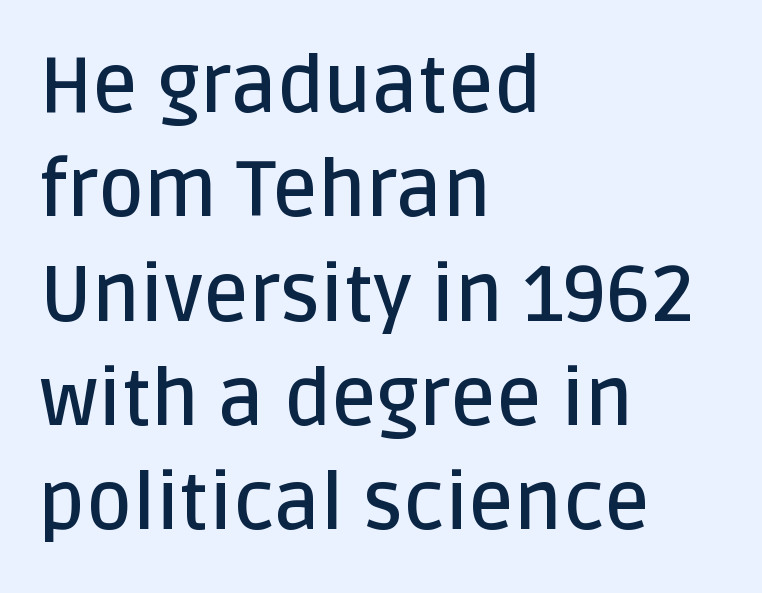
Q: Is the text bold? A: Semi-bold.
Q: Is the text italic (slanted)? A: No, it is upright.
Q: Is the typeface a serif or a sans-serif typeface? A: Sans-serif.
Q: Is the text underlined? A: No.
Q: How is the paragraph aligned? A: Left-aligned.
Q: Is the spacing between letters normal or unusually wide? A: Normal.
Q: Is the spacing between lines tight, normal or loose? A: Normal.
Q: Width (condensed, normal, or wide)? A: Normal.
Q: Stroke contrast? A: Low.
Q: x-height? A: Large.
Q: Monospaced? A: No.
